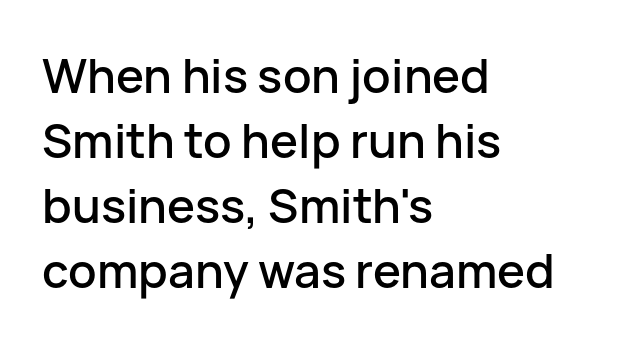
{"serif": "no", "italic": "no", "width": "normal", "stroke_contrast": "low", "x_height": "medium", "monospaced": "no", "underline": "no", "align": "left", "line_spacing": "normal", "line_spacing_ratio": 1.38, "letter_spacing": "normal", "letter_spacing_em": 0.0, "glyph_px": 47}
